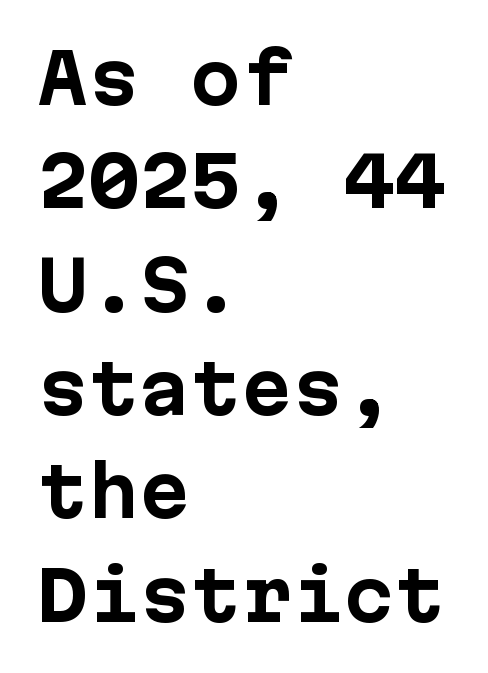
Q: Is the text bold? A: Yes.
Q: Is the text italic (slanted)? A: No, it is upright.
Q: Is the typeface a serif or a sans-serif typeface? A: Sans-serif.
Q: Is the text underlined? A: No.
Q: How is the paragraph aligned? A: Left-aligned.
Q: Is the spacing between letters normal or unusually wide? A: Normal.
Q: Is the spacing between lines tight, normal or loose? A: Normal.
Q: Width (condensed, normal, or wide)? A: Normal.
Q: Stroke contrast? A: Low.
Q: x-height? A: Medium.
